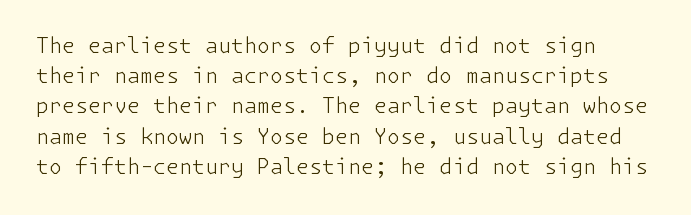
Q: Is the text bold? A: No.
Q: Is the text italic (slanted)? A: No, it is upright.
Q: Is the text underlined? A: No.
Q: Is the spacing between letters normal or unusually wide? A: Normal.
Q: Is the spacing between lines tight, normal or loose? A: Normal.
